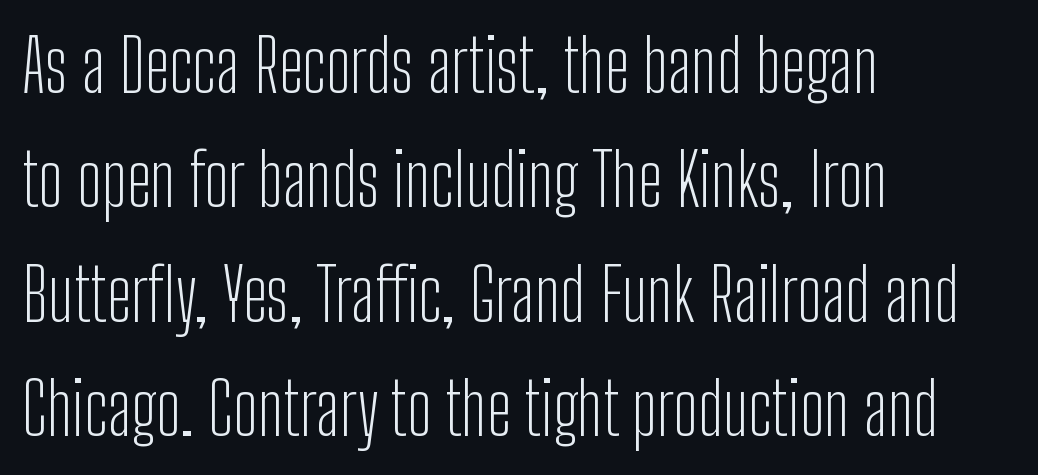
{"serif": "no", "italic": "no", "bold": "no", "weight": "light", "width": "condensed", "stroke_contrast": "low", "x_height": "medium", "monospaced": "no", "underline": "no", "align": "left", "line_spacing": "normal", "line_spacing_ratio": 1.59, "letter_spacing": "normal", "letter_spacing_em": 0.0, "glyph_px": 72}
